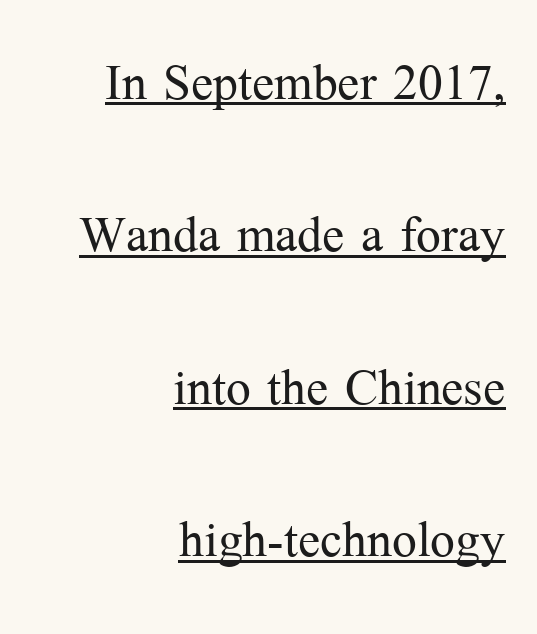
Note: serifs present on the glyphs. No italicization has been applied; the sample stays upright. Weight: in the light-to-regular range. Looks like regular typesetting: each glyph gets only the width it needs. Default kerning and tracking; the words read as compact shapes.
